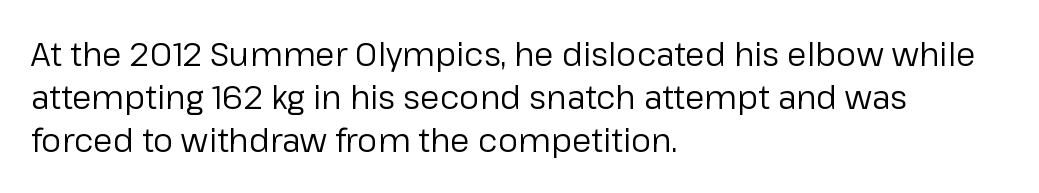
The image shows 32 px regular-weight sans-serif type, upright; set left-aligned, normal line spacing (1.34x), normal letter spacing, not underlined; low stroke contrast and a medium x-height.
